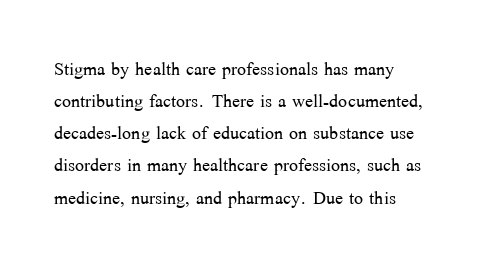
{"italic": "no", "bold": "no", "underline": "no", "align": "left", "line_spacing": "normal", "line_spacing_ratio": 1.34, "letter_spacing": "normal", "letter_spacing_em": 0.0, "glyph_px": 24}
